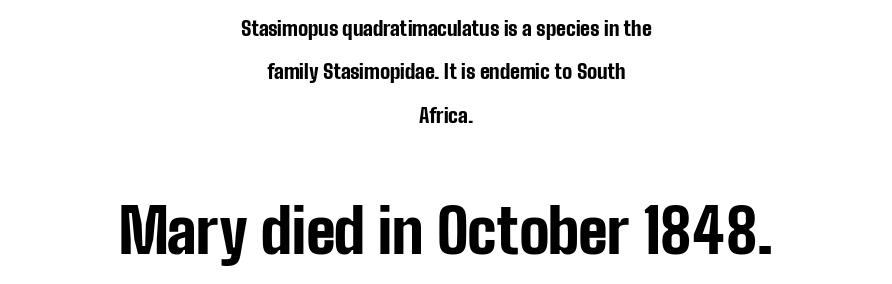
Q: Is the text bold? A: Yes.
Q: Is the text italic (slanted)? A: No, it is upright.
Q: Is the typeface a serif or a sans-serif typeface? A: Sans-serif.
Q: Is the text underlined? A: No.
Q: How is the paragraph aligned? A: Centered.
Q: Is the spacing between letters normal or unusually wide? A: Normal.
Q: Is the spacing between lines tight, normal or loose? A: Loose.
Q: Which block of text is set in a larger size, the first (top) or the second (bottom)? A: The second (bottom) one.
Q: Width (condensed, normal, or wide)? A: Condensed.
Q: Stroke contrast? A: Low.
Q: x-height? A: Medium.
Q: Monospaced? A: No.
